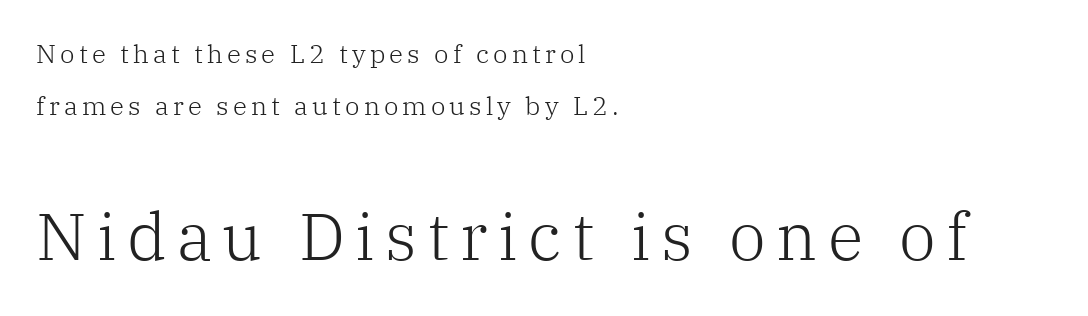
Upright lettering throughout. Layout note: lines flush left. Just letters on the line, the space beneath them empty. Weight: not bold — regular or lighter. Reading down the column, the eye jumps a long way to each next line.
